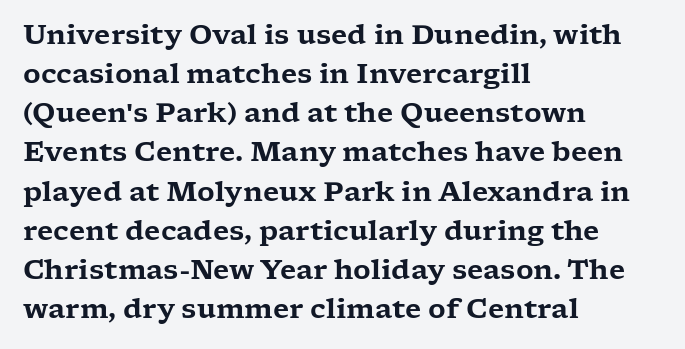
The image shows 27 px text type, upright; set left-aligned, normal line spacing (1.45x), normal letter spacing, not underlined.
